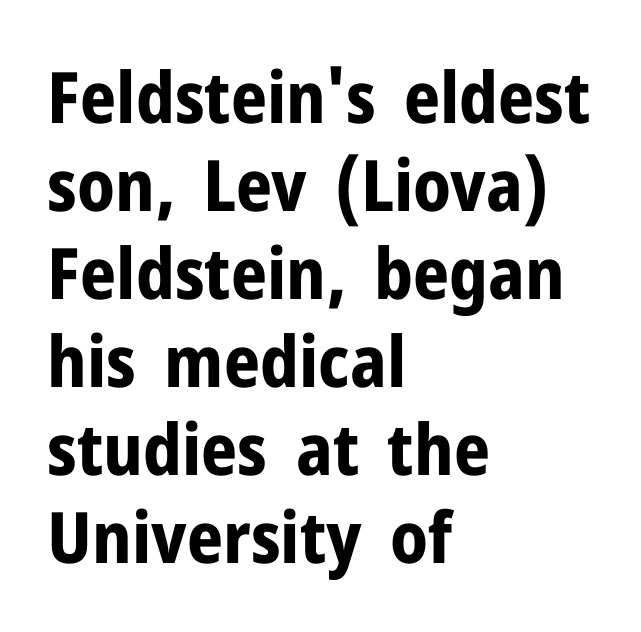
Type style note: lacks serifs. Does extra space separate the letters? No, they use regular spacing. Does the weight exceed regular? Yes, all the way to bold. Style check: upright. This sample has the flowing, uneven cadence of proportional lettering. Honestly, there is no underline to notice here at all.
